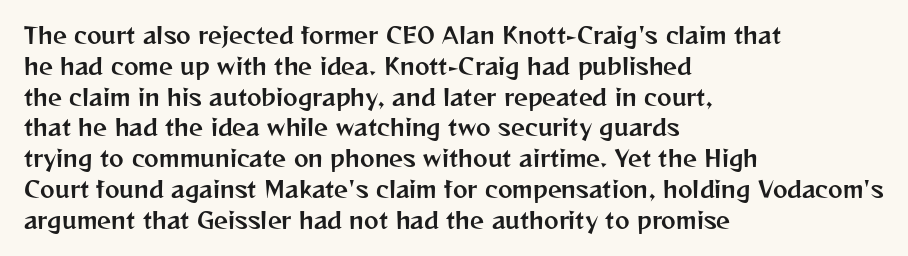
Q: Is the text italic (slanted)? A: No, it is upright.
Q: Is the text underlined? A: No.
Q: How is the paragraph aligned? A: Left-aligned.
Q: Is the spacing between letters normal or unusually wide? A: Normal.
Q: Is the spacing between lines tight, normal or loose? A: Normal.
